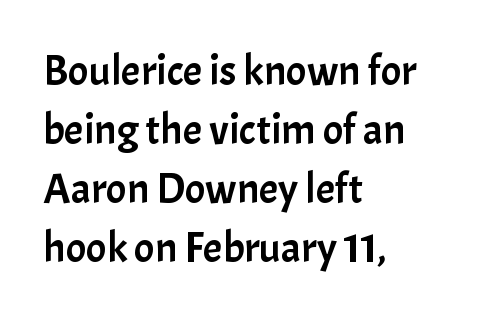
{"serif": "no", "italic": "no", "width": "normal", "stroke_contrast": "low", "x_height": "medium", "monospaced": "no", "underline": "no", "align": "left", "line_spacing": "normal", "line_spacing_ratio": 1.37, "letter_spacing": "normal", "letter_spacing_em": 0.0, "glyph_px": 43}
